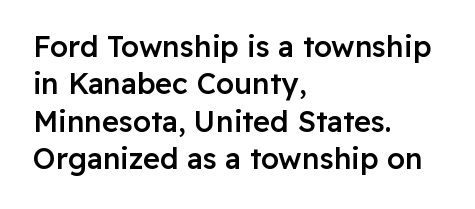
Q: Is the text bold? A: Semi-bold.
Q: Is the text italic (slanted)? A: No, it is upright.
Q: Is the typeface a serif or a sans-serif typeface? A: Sans-serif.
Q: Is the text underlined? A: No.
Q: How is the paragraph aligned? A: Left-aligned.
Q: Is the spacing between letters normal or unusually wide? A: Normal.
Q: Is the spacing between lines tight, normal or loose? A: Normal.
Q: Width (condensed, normal, or wide)? A: Normal.
Q: Stroke contrast? A: Low.
Q: x-height? A: Medium.
Q: Monospaced? A: No.
